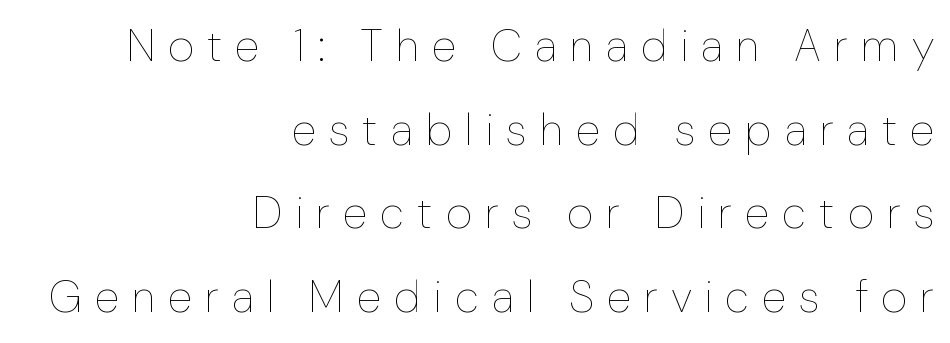
Italic? Not at all — the glyphs are vertical. The letters advance in unequal steps, a hallmark of proportional type. No extra ink here — the face is not bold. The letters are spread apart with noticeably loose tracking. Short and long lines alike share a common ending point at right. Each row of text sits above clean, open space.
